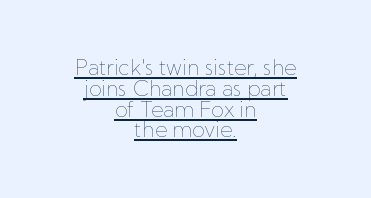
A continuous stroke trails under the words, as in a hyperlink. Casual observation: everything's sitting right in the middle. Is this a heavy cut? Hardly; it is regular or lighter. Letter spacing: default. In terms of posture, this sample is upright. The leading is snug, giving the passage a crowded texture.
